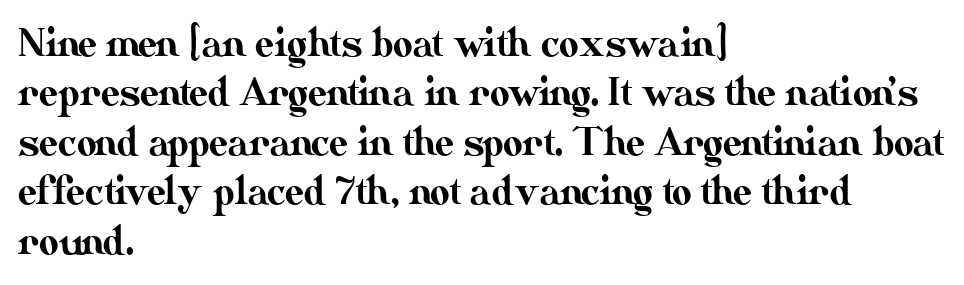
Q: Is the text italic (slanted)? A: No, it is upright.
Q: Is the text underlined? A: No.
Q: How is the paragraph aligned? A: Left-aligned.
Q: Is the spacing between letters normal or unusually wide? A: Normal.
Q: Is the spacing between lines tight, normal or loose? A: Normal.
Q: Width (condensed, normal, or wide)? A: Normal.
Q: Stroke contrast? A: Medium.
Q: x-height? A: Small.
Q: Monospaced? A: No.
